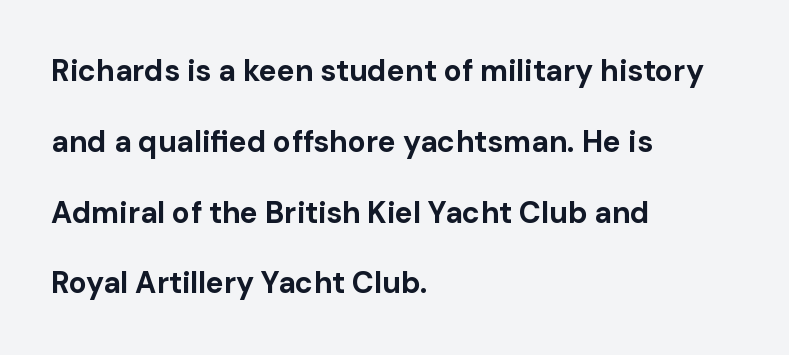
The image shows 30 px bold sans-serif type, upright; set left-aligned, loose line spacing (2.36x), normal letter spacing, not underlined; low stroke contrast and a medium x-height.
